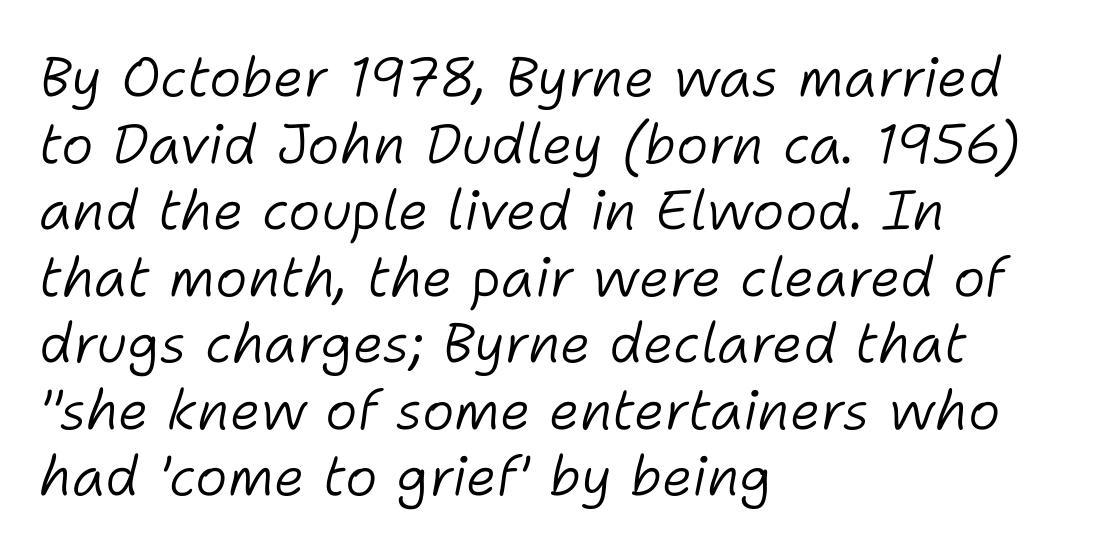
The image shows 55 px light type, italic (leaning right); set left-aligned, line spacing 1.21x, normal letter spacing, not underlined; low stroke contrast and a medium x-height.
